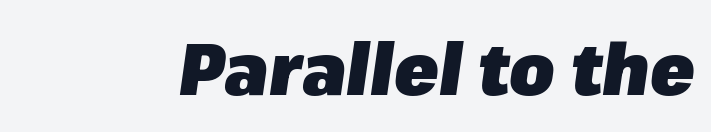
Q: Is the text bold? A: Yes.
Q: Is the text italic (slanted)? A: Yes, it leans right by about 8 degrees.
Q: Is the text underlined? A: No.
Q: Is the spacing between letters normal or unusually wide? A: Normal.
Q: Width (condensed, normal, or wide)? A: Normal.
Q: Stroke contrast? A: Low.
Q: x-height? A: Medium.
Q: Monospaced? A: No.
